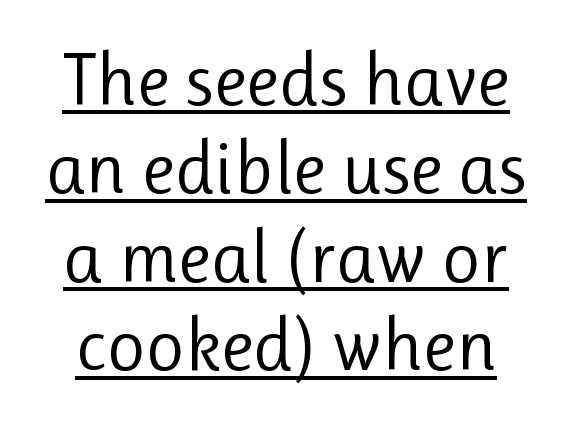
Q: Is the text bold? A: No.
Q: Is the text italic (slanted)? A: No, it is upright.
Q: Is the typeface a serif or a sans-serif typeface? A: Sans-serif.
Q: Is the text underlined? A: Yes.
Q: Is the spacing between letters normal or unusually wide? A: Normal.
Q: Width (condensed, normal, or wide)? A: Normal.
Q: Stroke contrast? A: Low.
Q: x-height? A: Medium.
Q: Monospaced? A: No.
